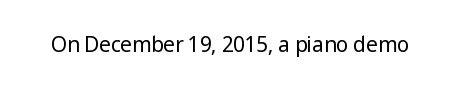
The image shows 21 px text type, upright; set normal letter spacing, not underlined.
